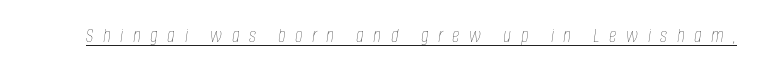
{"italic": "yes", "lean": "right", "slant_degrees": 8, "bold": "no", "underline": "yes", "letter_spacing": "wide", "letter_spacing_em": 0.45, "glyph_px": 21}
